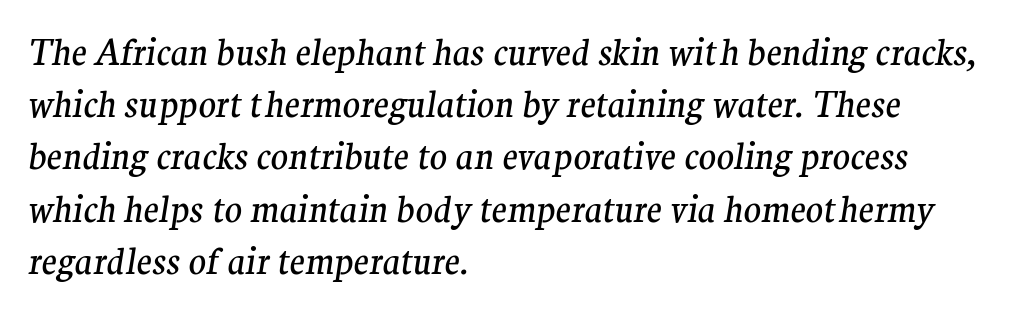
The image shows 36 px regular-weight serif type, italic (leaning right); set left-aligned, normal line spacing (1.45x), normal letter spacing, not underlined; medium stroke contrast and a medium x-height.
